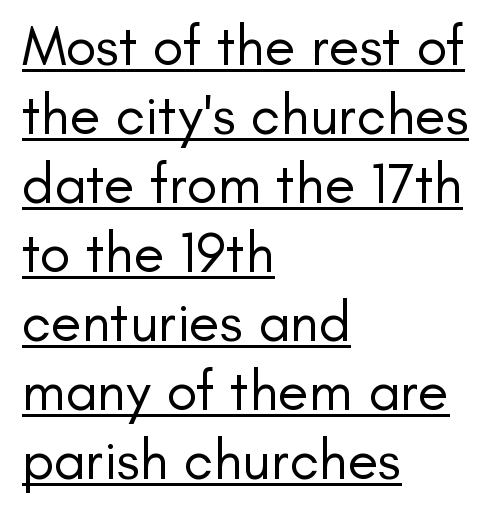
The image shows 57 px regular-weight sans-serif type, upright; set left-aligned, line spacing 1.21x, normal letter spacing, underlined; low stroke contrast and a small x-height.
